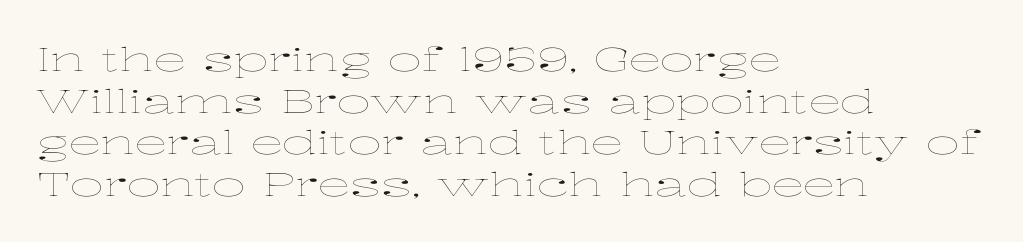
The image shows 33 px thin, wide type, upright; set left-aligned, normal line spacing (1.26x), normal letter spacing, not underlined; low stroke contrast and a medium x-height.
